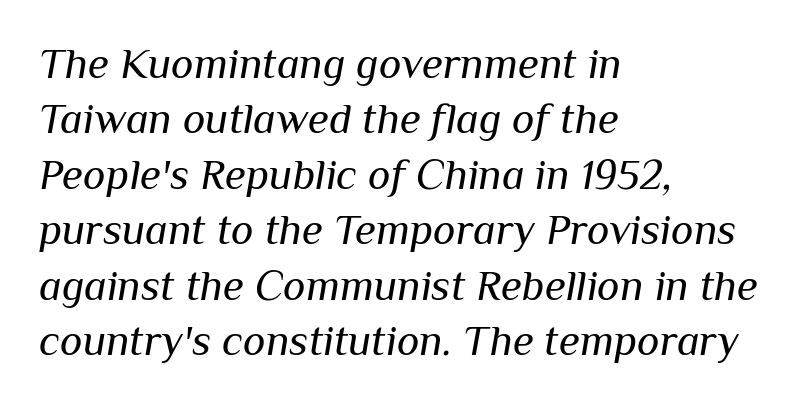
Q: Is the text bold? A: No.
Q: Is the text italic (slanted)? A: Yes, it leans right by about 10 degrees.
Q: Is the text underlined? A: No.
Q: How is the paragraph aligned? A: Left-aligned.
Q: Is the spacing between letters normal or unusually wide? A: Normal.
Q: Is the spacing between lines tight, normal or loose? A: Normal.
Q: Width (condensed, normal, or wide)? A: Normal.
Q: Stroke contrast? A: Medium.
Q: x-height? A: Medium.
Q: Monospaced? A: No.
